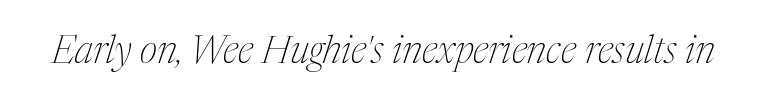
{"serif": "yes", "italic": "yes", "lean": "right", "slant_degrees": 17, "bold": "no", "weight": "thin", "width": "condensed", "stroke_contrast": "medium", "x_height": "medium", "monospaced": "no", "underline": "no", "letter_spacing": "normal", "letter_spacing_em": 0.0, "glyph_px": 38}
